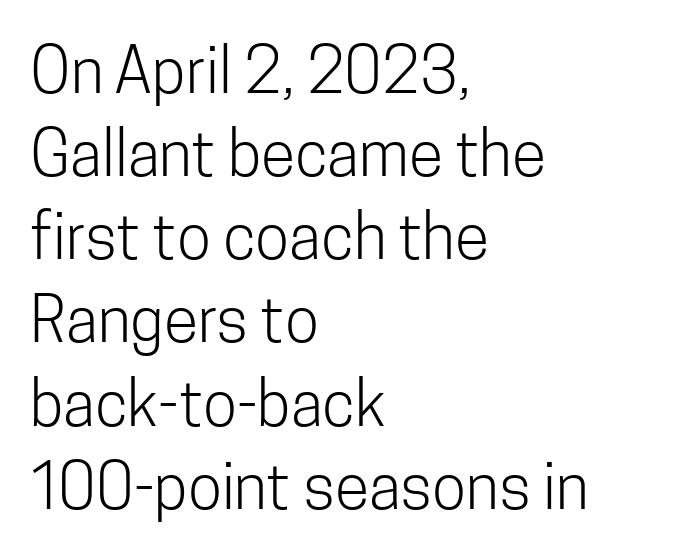
{"serif": "no", "italic": "no", "bold": "no", "weight": "light", "width": "condensed", "stroke_contrast": "low", "x_height": "medium", "monospaced": "no", "underline": "no", "align": "left", "line_spacing": "normal", "line_spacing_ratio": 1.32, "letter_spacing": "normal", "letter_spacing_em": 0.0, "glyph_px": 63}
